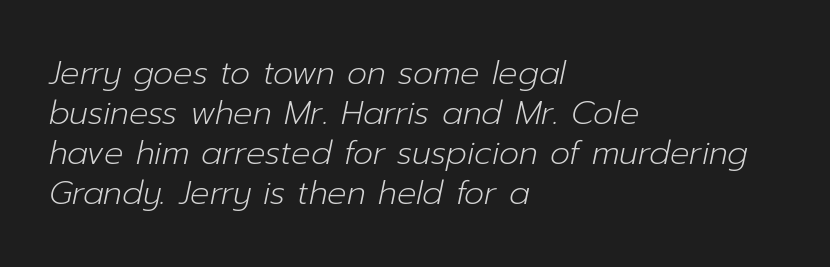
The image shows 32 px light type, italic (leaning right); set left-aligned, normal line spacing (1.25x), normal letter spacing, not underlined; low stroke contrast and a medium x-height.
